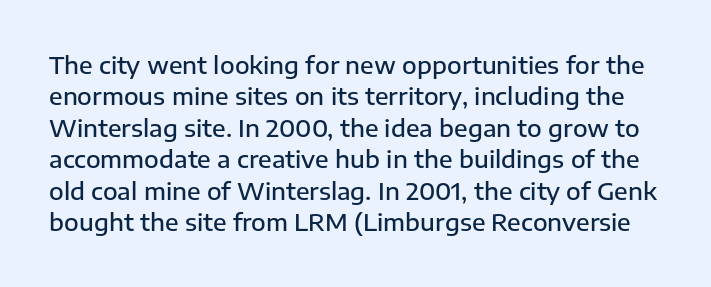
Q: Is the text bold? A: Semi-bold.
Q: Is the text italic (slanted)? A: No, it is upright.
Q: Is the text underlined? A: No.
Q: Is the spacing between letters normal or unusually wide? A: Normal.
Q: Is the spacing between lines tight, normal or loose? A: Normal.
